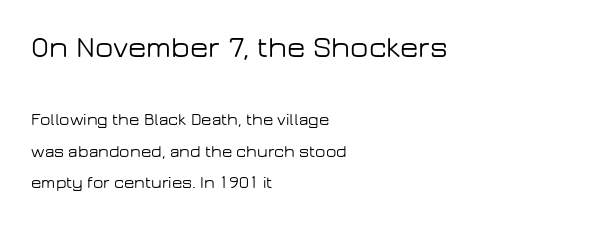
The image shows 30 px wide sans-serif type, upright; set left-aligned, line spacing 1.85x, normal letter spacing, not underlined; the first (top) block is 1.76x larger; low stroke contrast and a medium x-height.
